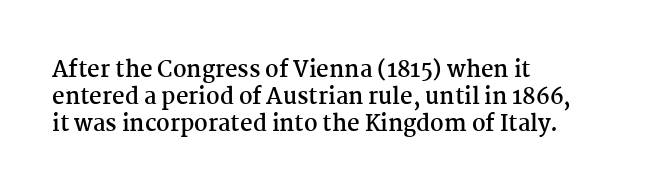
The image shows 22 px bold type, upright; set left-aligned, line spacing 1.22x, normal letter spacing, not underlined.
